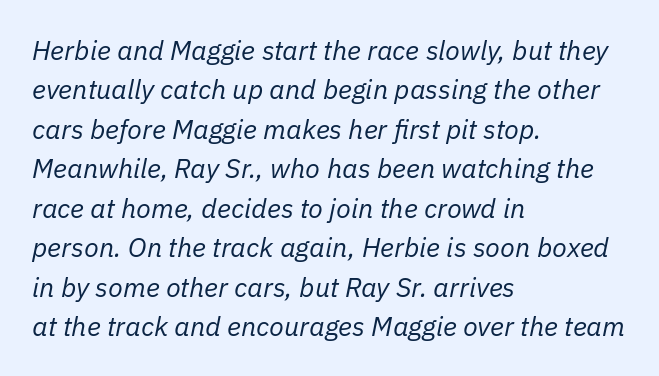
The image shows 27 px text type, italic (leaning right); set left-aligned, normal line spacing (1.46x), normal letter spacing, not underlined.
